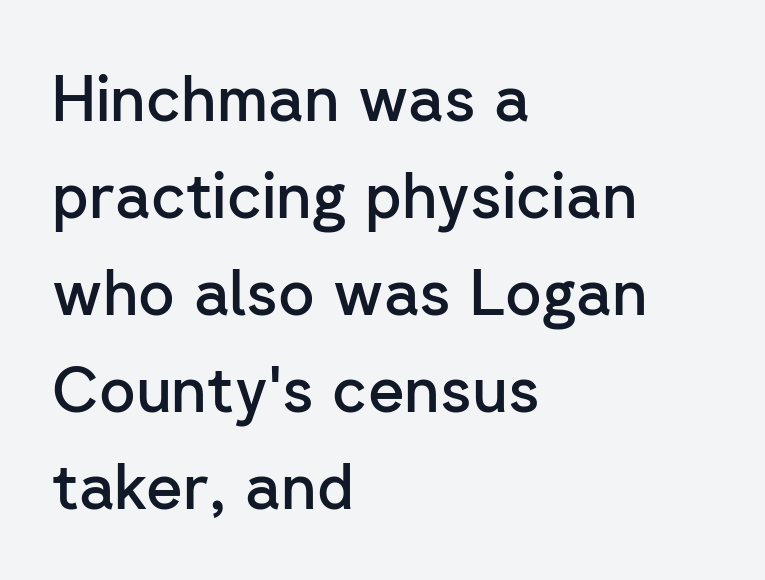
{"serif": "no", "italic": "no", "bold": "semi", "weight": "semibold", "width": "normal", "stroke_contrast": "low", "x_height": "medium", "monospaced": "no", "underline": "no", "align": "left", "line_spacing": "normal", "line_spacing_ratio": 1.54, "letter_spacing": "normal", "letter_spacing_em": 0.0, "glyph_px": 63}
